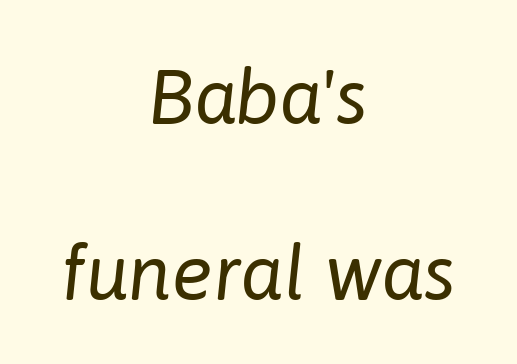
{"italic": "yes", "lean": "right", "slant_degrees": 6, "bold": "no", "weight": "regular", "width": "normal", "stroke_contrast": "low", "x_height": "medium", "monospaced": "no", "underline": "no", "align": "center", "line_spacing": "loose", "line_spacing_ratio": 2.28, "letter_spacing": "normal", "letter_spacing_em": 0.0, "glyph_px": 77}
